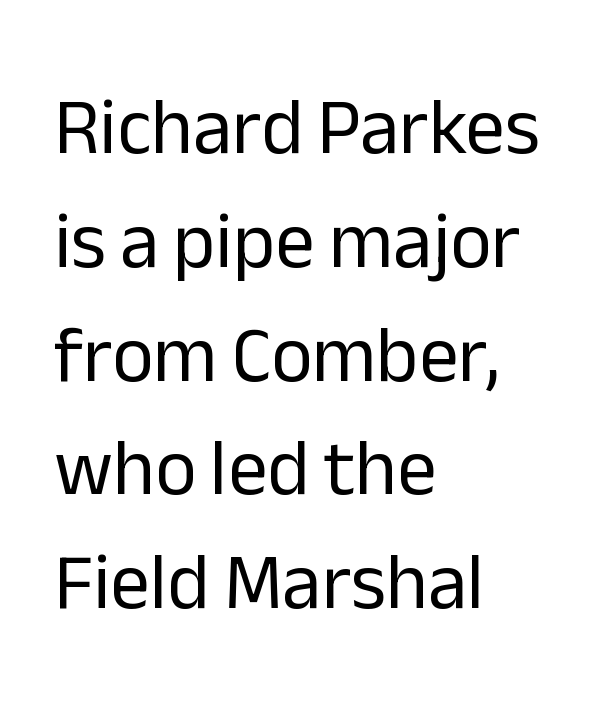
{"serif": "no", "italic": "no", "bold": "no", "weight": "regular", "width": "normal", "stroke_contrast": "low", "x_height": "medium", "monospaced": "no", "underline": "no", "align": "left", "line_spacing": "normal", "line_spacing_ratio": 1.44, "letter_spacing": "normal", "letter_spacing_em": 0.0, "glyph_px": 79}
